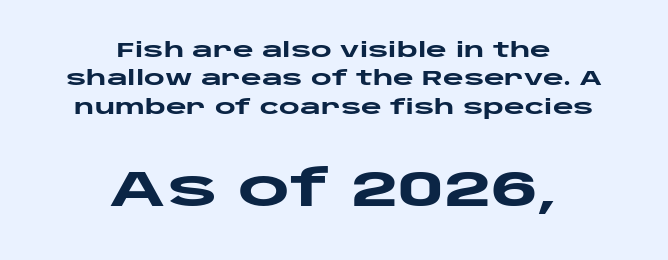
The image shows 50 px heavy, wide sans-serif type, upright; set centered, normal line spacing (1.42x), normal letter spacing, not underlined; the second (bottom) block is 2.5x larger; low stroke contrast and a large x-height.
